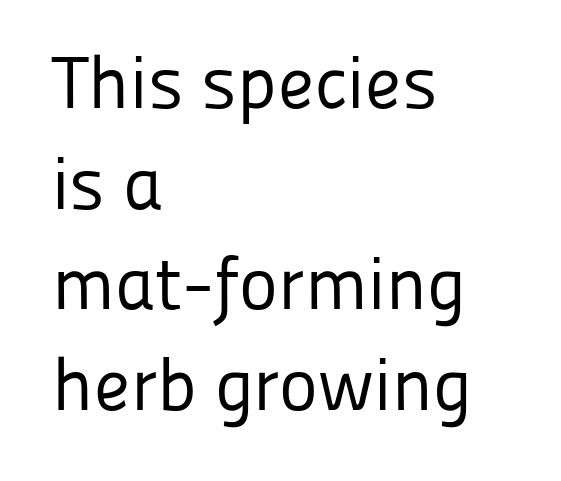
The image shows 74 px regular-weight sans-serif type, upright; set left-aligned, normal line spacing (1.36x), normal letter spacing, not underlined; low stroke contrast and a medium x-height.
